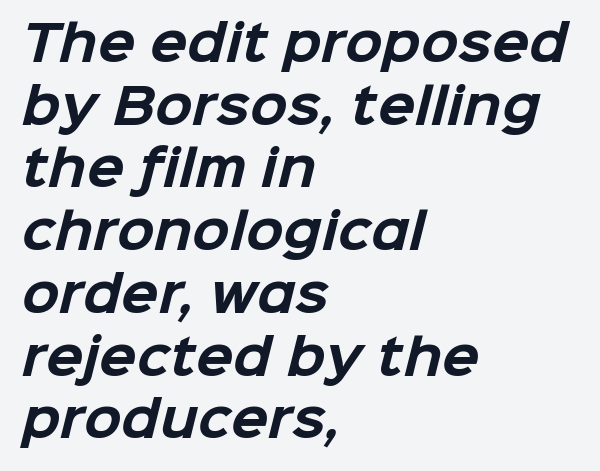
Q: Is the text bold? A: Yes.
Q: Is the typeface a serif or a sans-serif typeface? A: Sans-serif.
Q: Is the text underlined? A: No.
Q: How is the paragraph aligned? A: Left-aligned.
Q: Is the spacing between letters normal or unusually wide? A: Normal.
Q: Is the spacing between lines tight, normal or loose? A: Normal.
Q: Width (condensed, normal, or wide)? A: Normal.
Q: Stroke contrast? A: Low.
Q: x-height? A: Medium.
Q: Monospaced? A: No.
